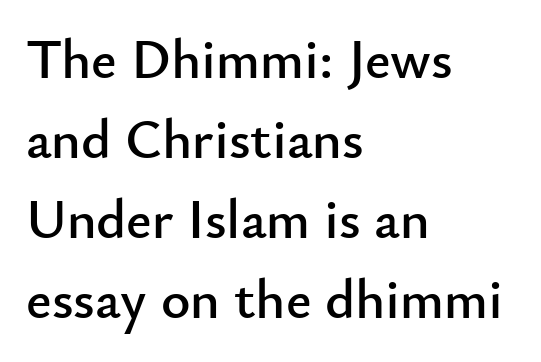
The image shows 56 px sans-serif type, upright; set left-aligned, normal line spacing (1.43x), normal letter spacing, not underlined; low stroke contrast and a small x-height.
